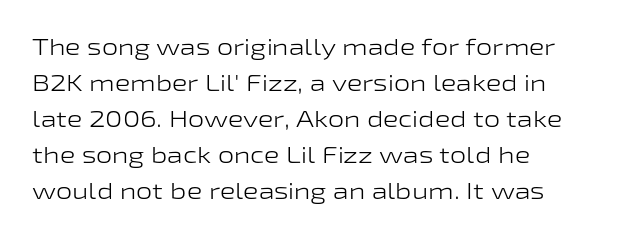
{"italic": "no", "bold": "no", "underline": "no", "align": "left", "line_spacing": "normal", "line_spacing_ratio": 1.57, "letter_spacing": "normal", "letter_spacing_em": 0.0, "glyph_px": 23}
